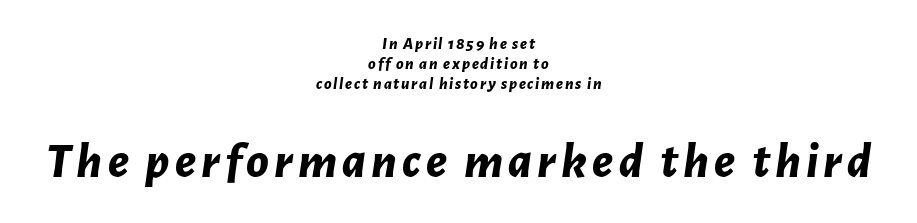
Q: Is the text bold? A: Yes.
Q: Is the text italic (slanted)? A: Yes, it leans right by about 7 degrees.
Q: Is the text underlined? A: No.
Q: How is the paragraph aligned? A: Centered.
Q: Which block of text is set in a larger size, the first (top) or the second (bottom)? A: The second (bottom) one.
Q: Width (condensed, normal, or wide)? A: Normal.
Q: Stroke contrast? A: Low.
Q: x-height? A: Medium.
Q: Monospaced? A: No.
